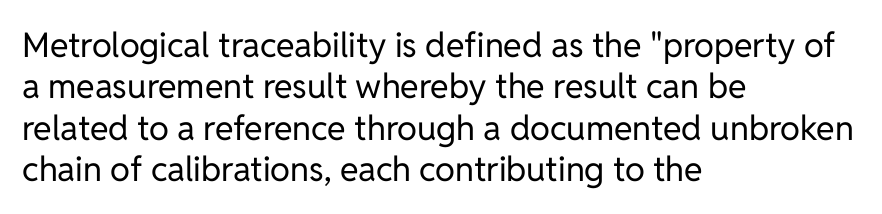
{"serif": "no", "italic": "no", "bold": "no", "weight": "regular", "width": "normal", "stroke_contrast": "low", "x_height": "medium", "monospaced": "no", "underline": "no", "align": "left", "line_spacing_ratio": 1.22, "letter_spacing": "normal", "letter_spacing_em": 0.0, "glyph_px": 34}
